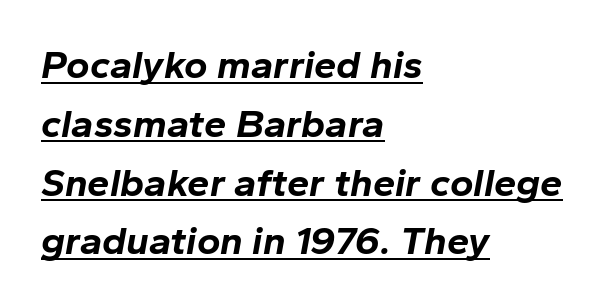
The lettering is marked with a stroke running underneath it. The rendering uses natural spacing where letterforms have individual widths. A full-strength bold gives these letters their thick strokes. Is the type slanted? Yes — the strokes lean at a clear angle. One-word summary of the alignment: left. Vertically, the passage feels balanced, rows spaced as you'd expect.
